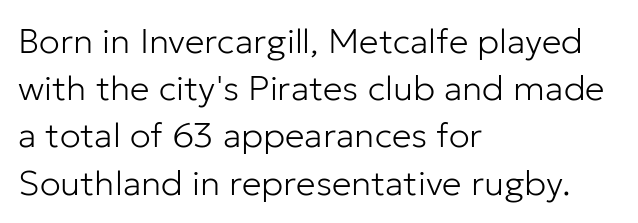
This sample uses an upright cut, with every glyph sitting square on the baseline. Think of a printed novel: that variable character pitch is what you see here. In CSS terms this would be text-align: left. Vertical stems look standard width or narrower in stroke. Observe the absence of serifs on each vertical stroke in this sample. Quick note: underline off.
